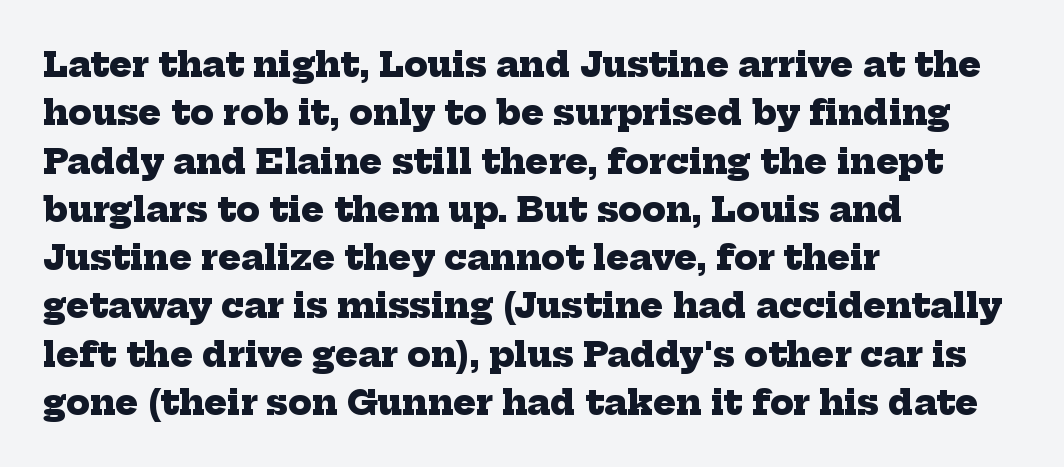
Q: Is the text bold? A: Yes.
Q: Is the typeface a serif or a sans-serif typeface? A: Serif.
Q: Is the text underlined? A: No.
Q: How is the paragraph aligned? A: Left-aligned.
Q: Is the spacing between letters normal or unusually wide? A: Normal.
Q: Is the spacing between lines tight, normal or loose? A: Normal.
Q: Width (condensed, normal, or wide)? A: Normal.
Q: Stroke contrast? A: Low.
Q: x-height? A: Medium.
Q: Monospaced? A: No.
